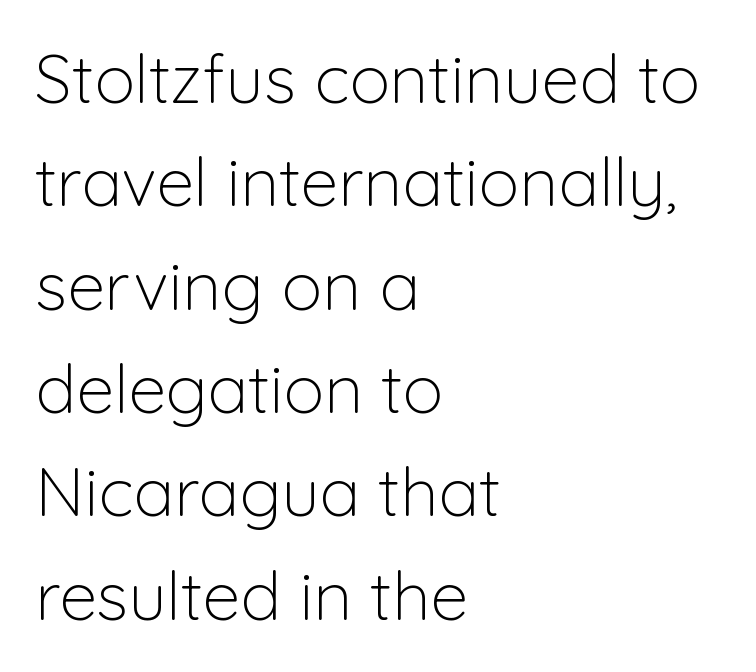
{"serif": "no", "italic": "no", "bold": "no", "weight": "light", "width": "normal", "stroke_contrast": "low", "x_height": "medium", "monospaced": "no", "underline": "no", "align": "left", "line_spacing": "normal", "line_spacing_ratio": 1.52, "letter_spacing": "normal", "letter_spacing_em": 0.0, "glyph_px": 68}
